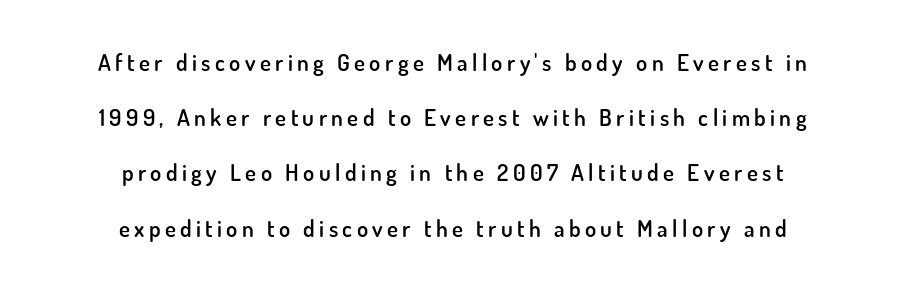
Horizontally, the lines are justified to the midpoint only. Loosely led — the rows are spread out. The strip under each line holds only bare page. Stroke thickness is moderately raised; the sample reads as semibold. Style check: upright.
